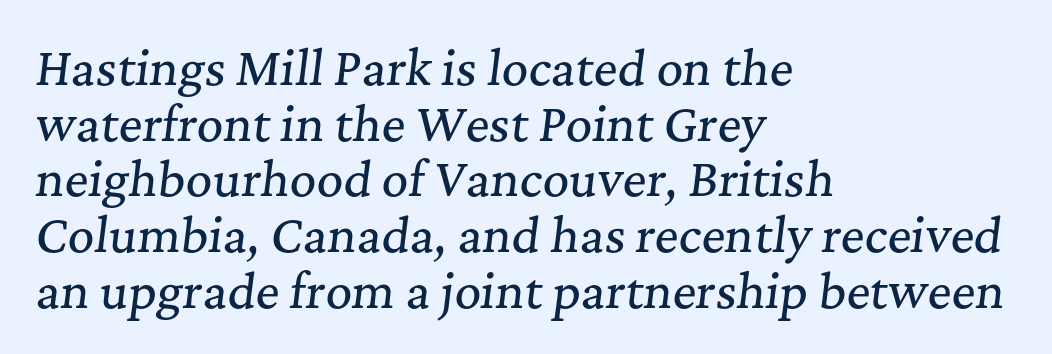
The image shows 46 px serif type, italic (leaning right); set left-aligned, line spacing 1.21x, normal letter spacing, not underlined; medium stroke contrast and a medium x-height.
